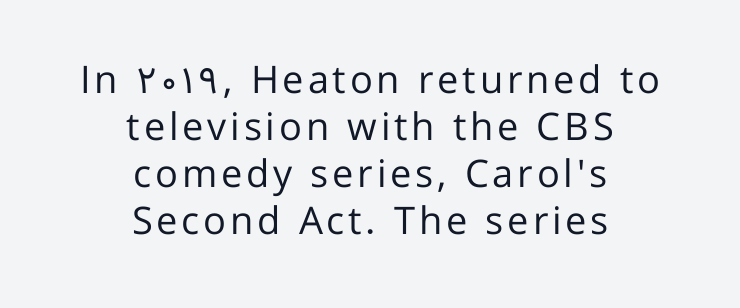
Each letter keeps its own natural width here, so spacing adapts to shape. The strokes carry an ordinary text weight at most. Each row of text sits above clean, open space. This is roman type, the default non-slanted kind. The typeface chosen for these lines omits serifs. Caption: multi-line text, centered on the measure.
